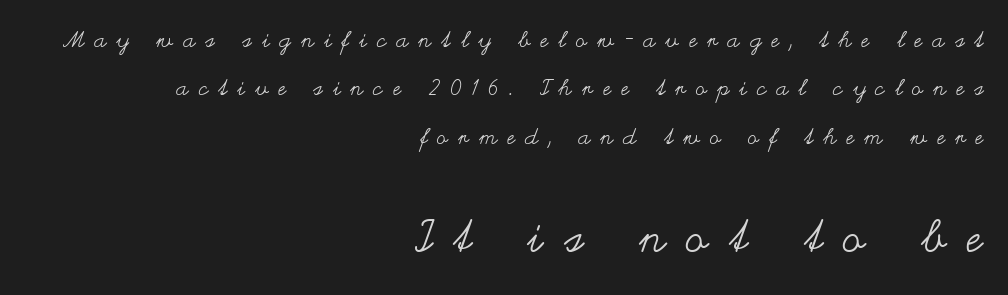
Type size steps up from the first block to the second. The block of text is sparse from top to bottom, with ample space between rows. The font is comparable to plain body text, perhaps lighter. The letters advance in unequal steps, a hallmark of proportional type. Plain, unruled lines of type.
